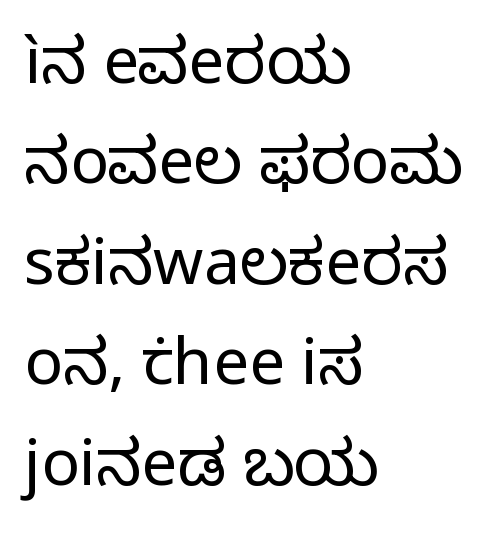
Reading down the block, your eye returns to a fixed left position each line. Does extra space separate the letters? No, they use regular spacing. Nope, not italic — everything's standing straight. The lines sit at an ordinary, default distance from one another. The designer went with a sans here, leaving each stem footless. Heft: none added — not bold.
